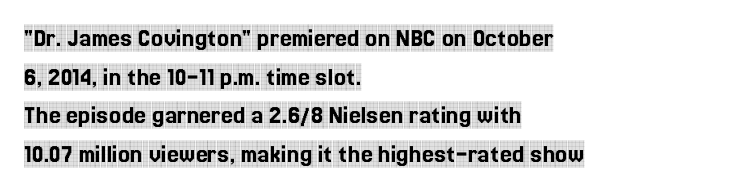
The image shows 27 px text type, upright; set left-aligned, normal line spacing (1.43x), normal letter spacing, not underlined.
